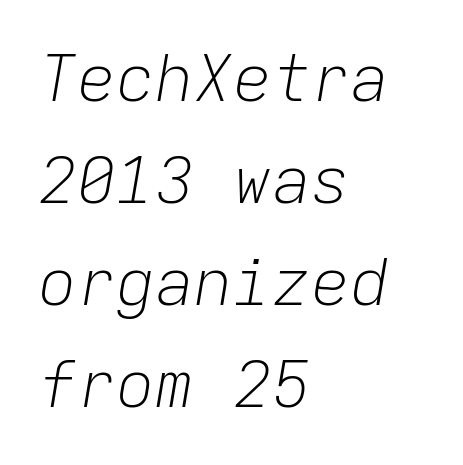
The image shows 65 px light type, italic (leaning right), monospaced; set left-aligned, normal line spacing (1.57x), normal letter spacing, not underlined; low stroke contrast and a medium x-height.
